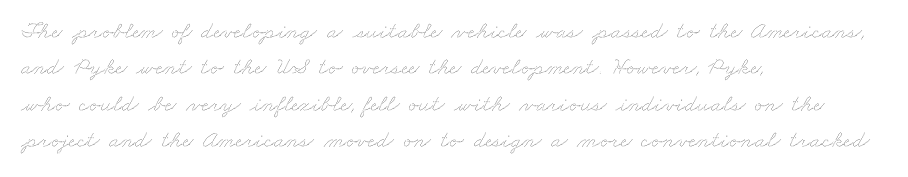
Q: Is the text bold? A: No.
Q: Is the text underlined? A: No.
Q: How is the paragraph aligned? A: Left-aligned.
Q: Is the spacing between letters normal or unusually wide? A: Normal.
Q: Is the spacing between lines tight, normal or loose? A: Normal.
